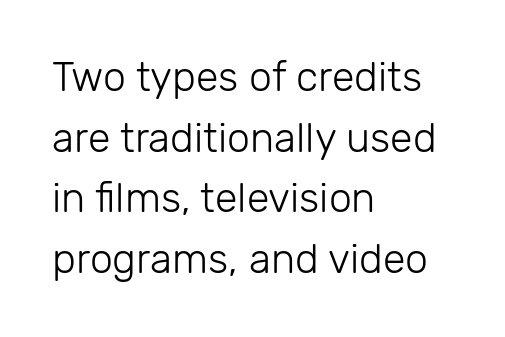
The image shows 41 px light sans-serif type, upright; set left-aligned, normal line spacing (1.48x), normal letter spacing, not underlined; low stroke contrast and a medium x-height.
